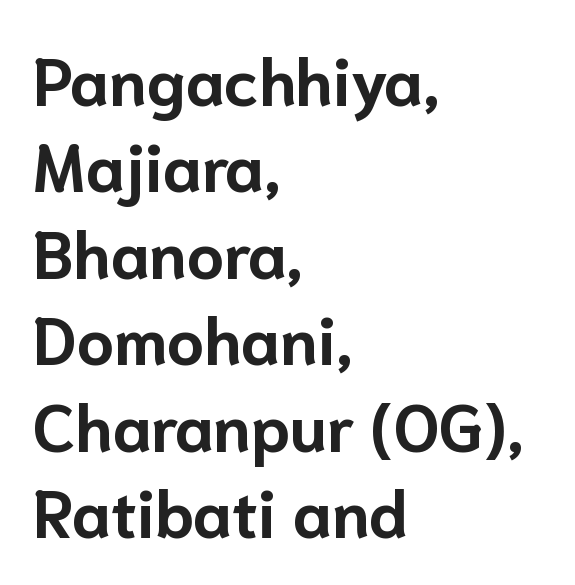
{"serif": "no", "italic": "no", "bold": "yes", "weight": "bold", "width": "normal", "stroke_contrast": "low", "x_height": "medium", "monospaced": "no", "underline": "no", "align": "left", "line_spacing": "normal", "line_spacing_ratio": 1.31, "letter_spacing": "normal", "letter_spacing_em": 0.0, "glyph_px": 66}
